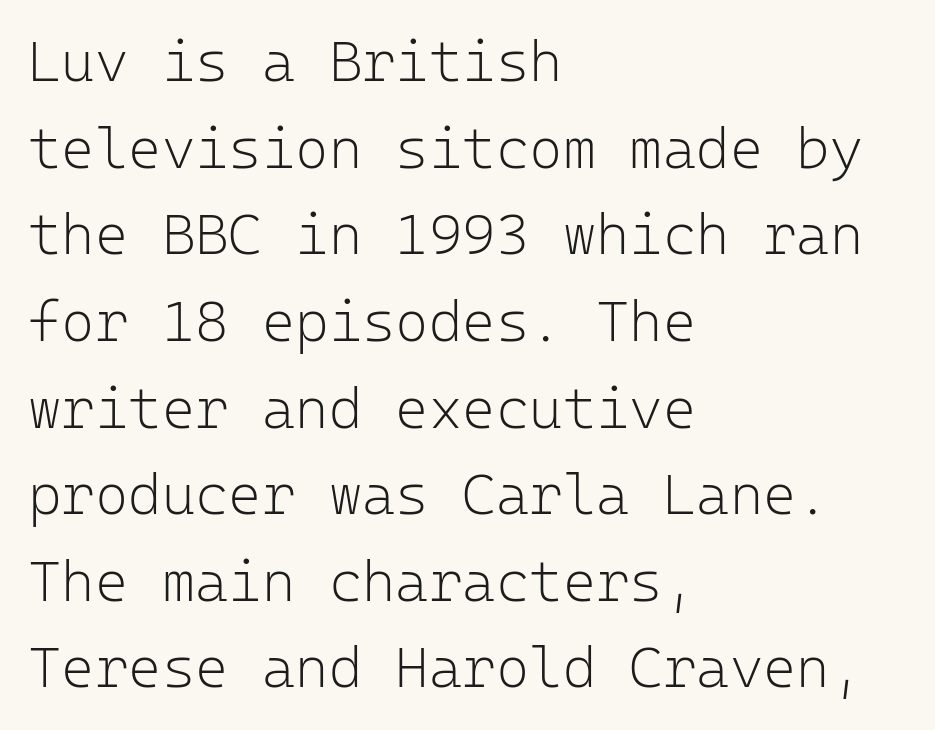
Q: Is the text bold? A: No.
Q: Is the text italic (slanted)? A: No, it is upright.
Q: Is the typeface a serif or a sans-serif typeface? A: Sans-serif.
Q: Is the text underlined? A: No.
Q: How is the paragraph aligned? A: Left-aligned.
Q: Is the spacing between letters normal or unusually wide? A: Normal.
Q: Is the spacing between lines tight, normal or loose? A: Normal.
Q: Width (condensed, normal, or wide)? A: Normal.
Q: Stroke contrast? A: Low.
Q: x-height? A: Medium.
Q: Monospaced? A: Yes.
